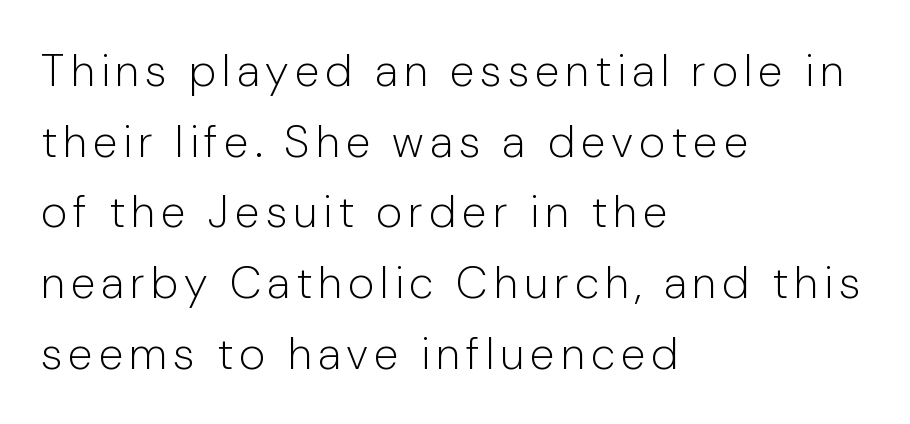
Q: Is the text bold? A: No.
Q: Is the text italic (slanted)? A: No, it is upright.
Q: Is the typeface a serif or a sans-serif typeface? A: Sans-serif.
Q: Is the text underlined? A: No.
Q: How is the paragraph aligned? A: Left-aligned.
Q: Is the spacing between lines tight, normal or loose? A: Normal.
Q: Width (condensed, normal, or wide)? A: Normal.
Q: Stroke contrast? A: Low.
Q: x-height? A: Medium.
Q: Monospaced? A: No.
